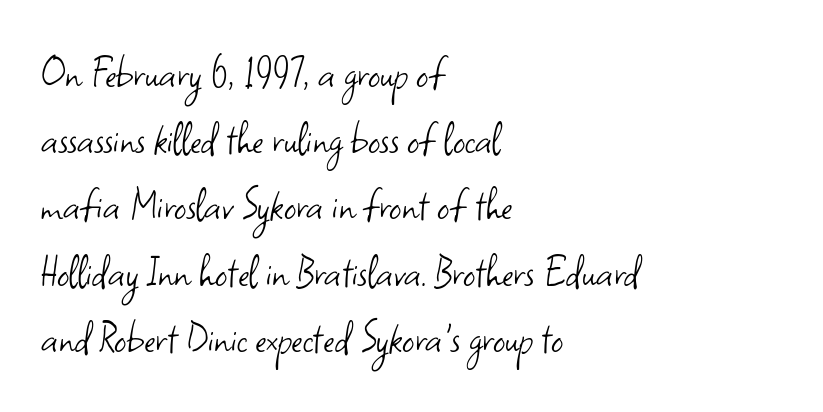
{"serif": "no", "bold": "no", "weight": "light", "width": "normal", "stroke_contrast": "low", "x_height": "small", "monospaced": "no", "underline": "no", "align": "left", "line_spacing": "normal", "line_spacing_ratio": 1.38, "letter_spacing": "normal", "letter_spacing_em": 0.0, "glyph_px": 48}
